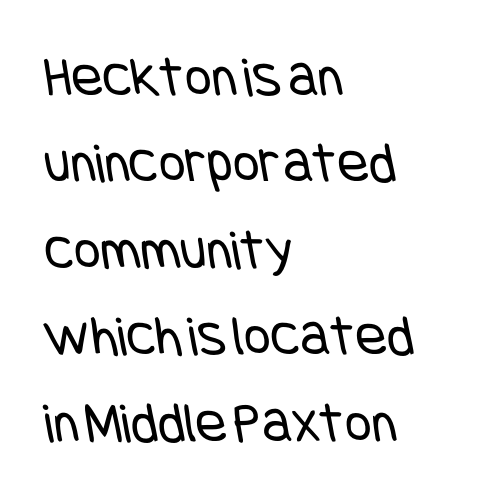
{"serif": "no", "bold": "no", "weight": "regular", "width": "condensed", "stroke_contrast": "low", "x_height": "large", "underline": "no", "align": "left", "line_spacing": "normal", "line_spacing_ratio": 1.49, "letter_spacing": "normal", "letter_spacing_em": 0.0, "glyph_px": 58}
